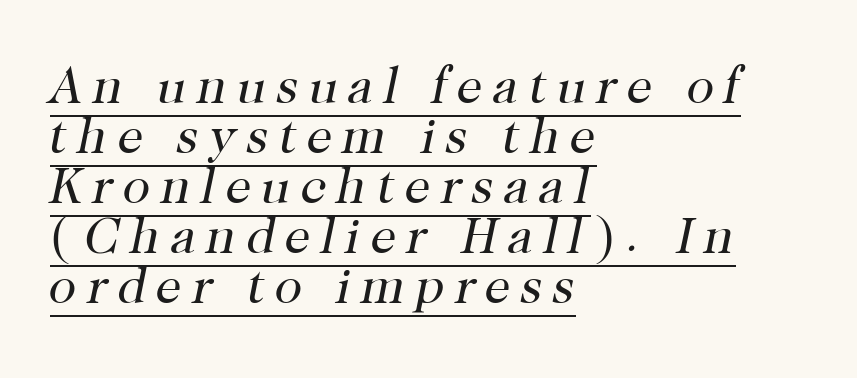
The image shows 51 px regular-weight serif type, italic (leaning right); set left-aligned, tight line spacing (0.98x), unusually wide letter spacing (+0.2 em), underlined; high stroke contrast and a medium x-height.
